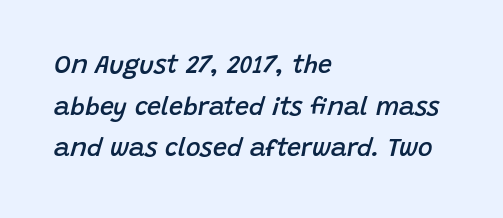
Descenders hang freely into open space. The text block is weighted toward the left margin, trailing off unevenly rightward. A fair bit of extra ink — the face is semibold, not bold. Summary of vertical rhythm: regular, with standard interline spacing.
